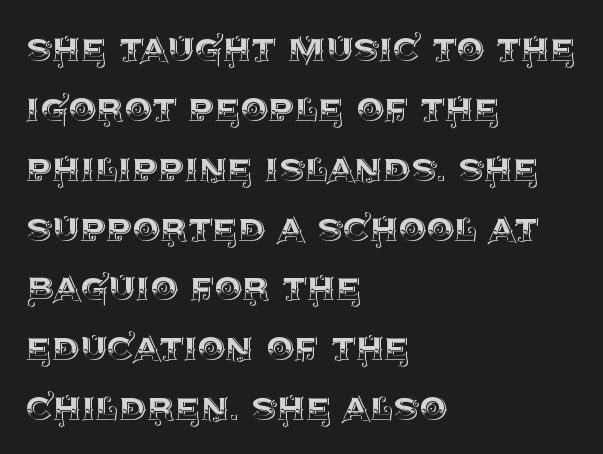
Q: Is the text italic (slanted)? A: No, it is upright.
Q: Is the text underlined? A: No.
Q: How is the paragraph aligned? A: Left-aligned.
Q: Is the spacing between letters normal or unusually wide? A: Normal.
Q: Is the spacing between lines tight, normal or loose? A: Normal.
Q: Width (condensed, normal, or wide)? A: Normal.
Q: x-height? A: Large.
Q: Monospaced? A: No.
